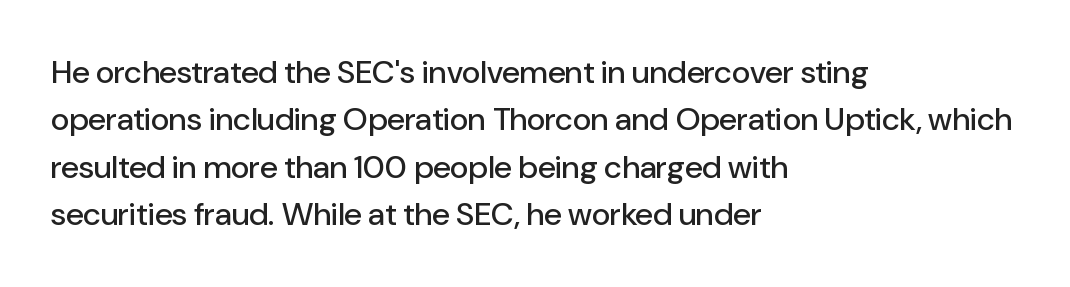
Q: Is the text italic (slanted)? A: No, it is upright.
Q: Is the typeface a serif or a sans-serif typeface? A: Sans-serif.
Q: Is the text underlined? A: No.
Q: How is the paragraph aligned? A: Left-aligned.
Q: Is the spacing between letters normal or unusually wide? A: Normal.
Q: Is the spacing between lines tight, normal or loose? A: Normal.
Q: Width (condensed, normal, or wide)? A: Normal.
Q: Stroke contrast? A: Low.
Q: x-height? A: Medium.
Q: Monospaced? A: No.
